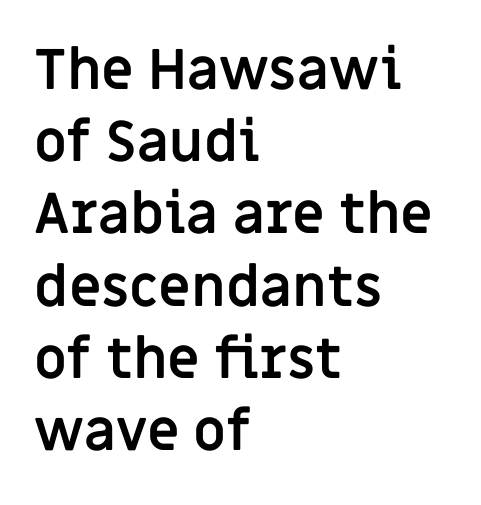
{"serif": "no", "italic": "no", "bold": "yes", "weight": "semibold", "width": "normal", "stroke_contrast": "low", "x_height": "large", "monospaced": "no", "underline": "no", "align": "left", "line_spacing": "normal", "line_spacing_ratio": 1.29, "letter_spacing": "normal", "letter_spacing_em": 0.0, "glyph_px": 56}
